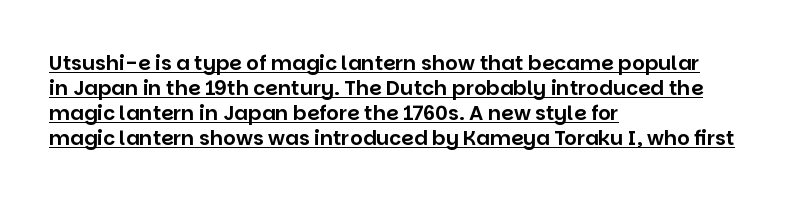
Tracking here is standard; glyphs follow each other at the usual distance. This rendering uses left alignment, leaving the right contour irregular. Posture: vertical. The lines sit at an ordinary, default distance from one another. Emphasis is given by a line drawn under the lettering.
